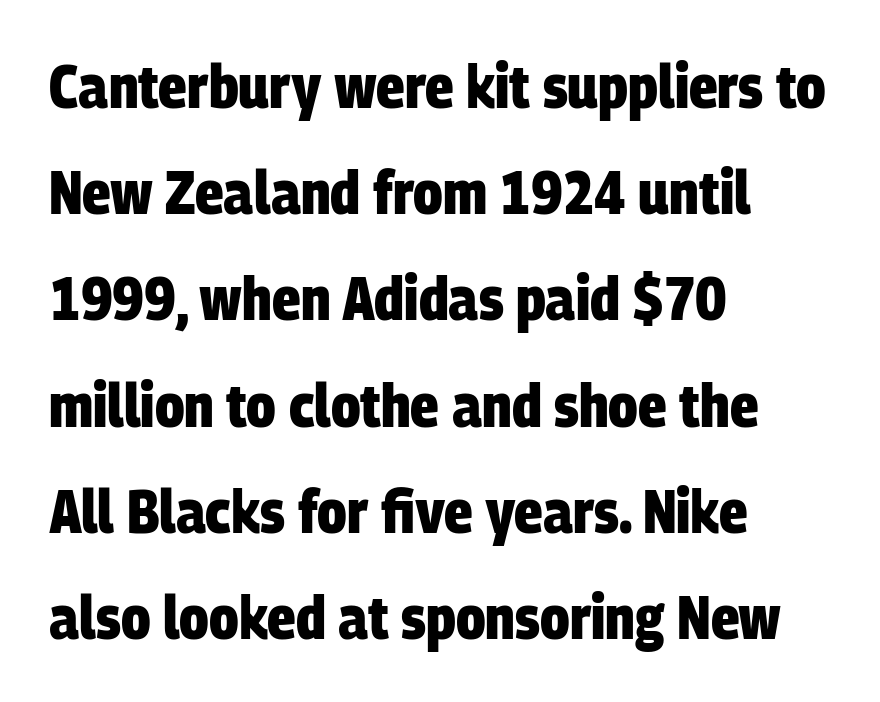
Q: Is the text bold? A: Yes.
Q: Is the typeface a serif or a sans-serif typeface? A: Sans-serif.
Q: Is the text underlined? A: No.
Q: How is the paragraph aligned? A: Left-aligned.
Q: Is the spacing between letters normal or unusually wide? A: Normal.
Q: Width (condensed, normal, or wide)? A: Condensed.
Q: Stroke contrast? A: Low.
Q: x-height? A: Large.
Q: Monospaced? A: No.
